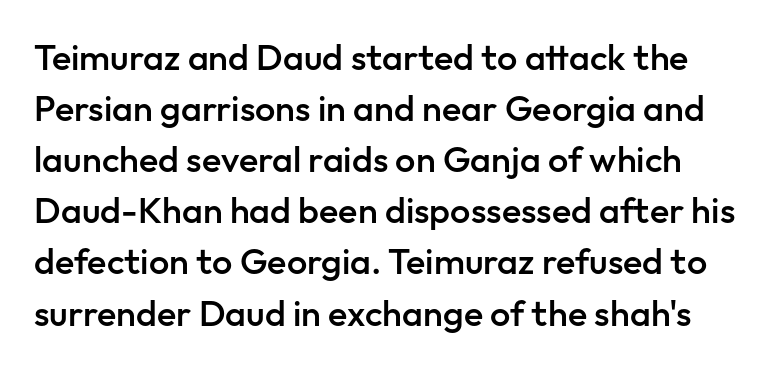
The image shows 36 px semibold sans-serif type, upright; set normal line spacing (1.42x), normal letter spacing, not underlined; low stroke contrast and a medium x-height.
